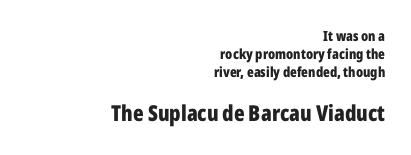
{"italic": "no", "bold": "yes", "underline": "no", "align": "right", "line_spacing": "normal", "line_spacing_ratio": 1.28, "letter_spacing": "normal", "letter_spacing_em": 0.0, "larger_block": "second", "size_ratio": 1.57, "glyph_px": 22}
